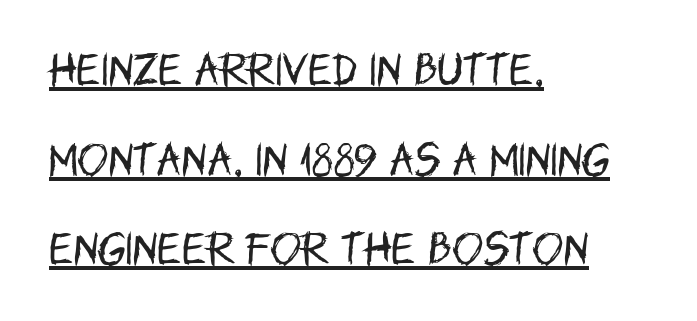
The image shows 37 px regular-weight, condensed sans-serif type, upright; set left-aligned, loose line spacing (2.42x), normal letter spacing, underlined; low stroke contrast and a large x-height.
